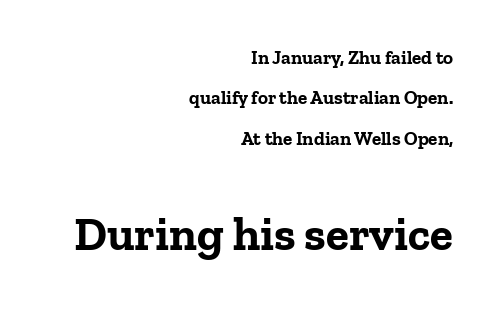
This block would shrink considerably if given ordinary leading; it's expanded now. As a designer I'd log this as weight 700, bold. This sample has the flowing, uneven cadence of proportional lettering. Size hierarchy here favors the trailing block over the leading one. Notice how the stems are strictly vertical — no italics here.
